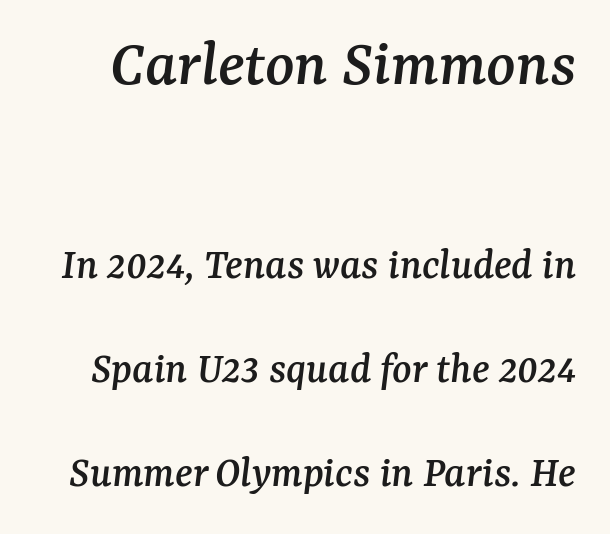
Q: Is the text italic (slanted)? A: Yes, it leans right by about 7 degrees.
Q: Is the typeface a serif or a sans-serif typeface? A: Serif.
Q: Is the text underlined? A: No.
Q: Is the spacing between letters normal or unusually wide? A: Normal.
Q: Is the spacing between lines tight, normal or loose? A: Loose.
Q: Which block of text is set in a larger size, the first (top) or the second (bottom)? A: The first (top) one.
Q: Width (condensed, normal, or wide)? A: Normal.
Q: Stroke contrast? A: Medium.
Q: x-height? A: Medium.
Q: Monospaced? A: No.
